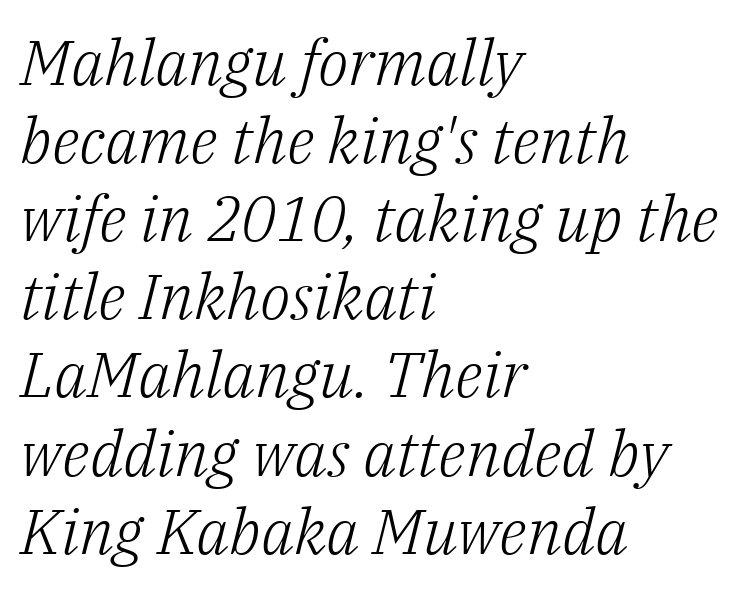
The image shows 63 px light serif type, italic (leaning right); set left-aligned, line spacing 1.24x, normal letter spacing, not underlined; low stroke contrast and a medium x-height.
